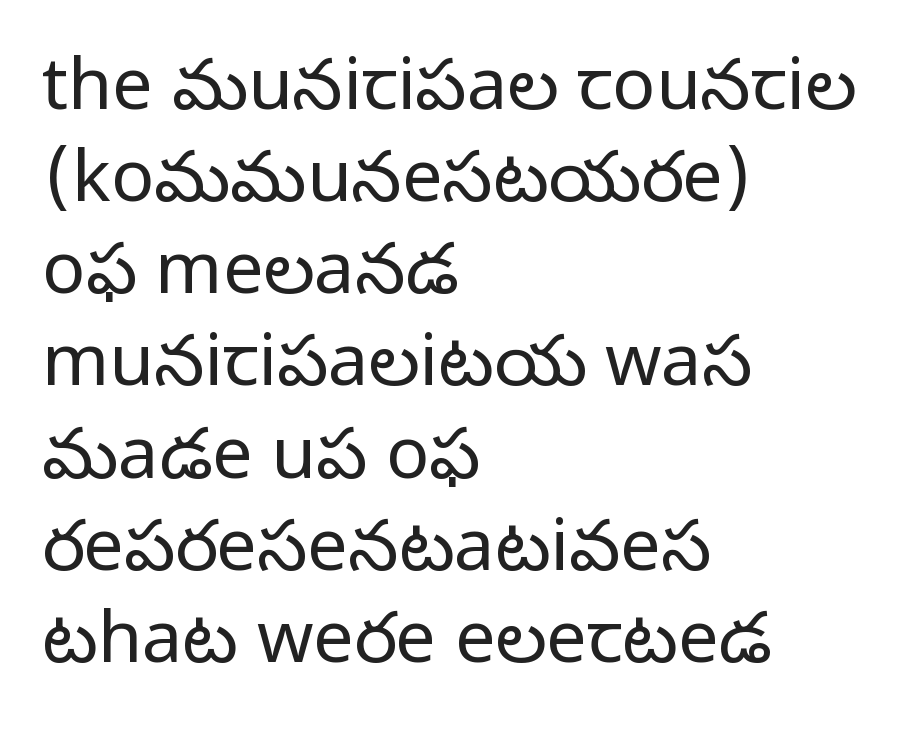
The image shows 72 px regular-weight sans-serif type, upright; set left-aligned, normal line spacing (1.28x), normal letter spacing, not underlined; low stroke contrast and a medium x-height.
